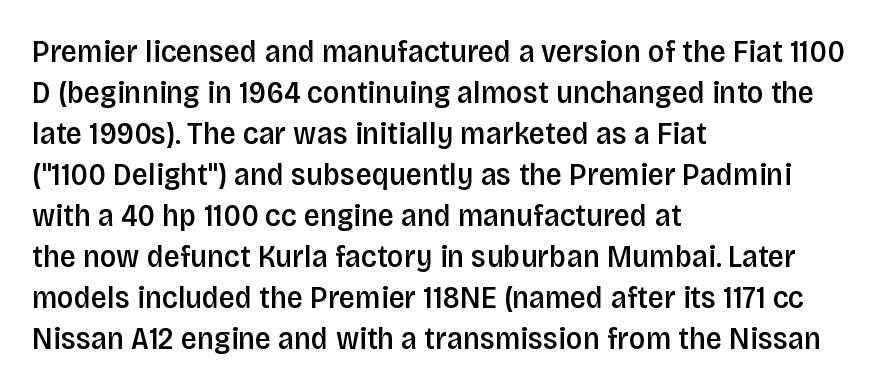
Q: Is the text bold? A: Semi-bold.
Q: Is the text italic (slanted)? A: No, it is upright.
Q: Is the typeface a serif or a sans-serif typeface? A: Sans-serif.
Q: Is the text underlined? A: No.
Q: How is the paragraph aligned? A: Left-aligned.
Q: Is the spacing between letters normal or unusually wide? A: Normal.
Q: Is the spacing between lines tight, normal or loose? A: Normal.
Q: Width (condensed, normal, or wide)? A: Condensed.
Q: Stroke contrast? A: Low.
Q: x-height? A: Large.
Q: Monospaced? A: No.
